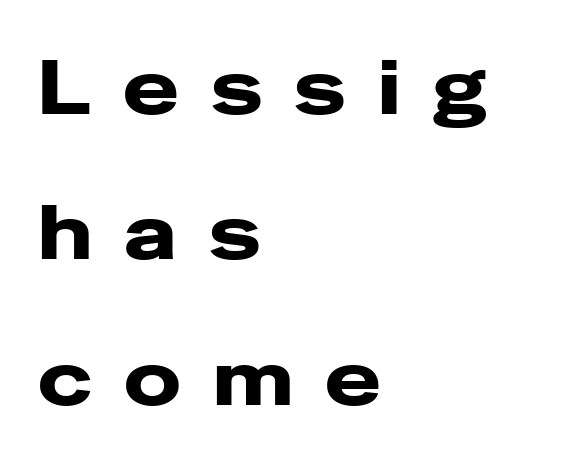
Q: Is the text italic (slanted)? A: No, it is upright.
Q: Is the typeface a serif or a sans-serif typeface? A: Sans-serif.
Q: Is the text underlined? A: No.
Q: How is the paragraph aligned? A: Left-aligned.
Q: Is the spacing between letters normal or unusually wide? A: Unusually wide.
Q: Is the spacing between lines tight, normal or loose? A: Loose.
Q: Width (condensed, normal, or wide)? A: Wide.
Q: Stroke contrast? A: Low.
Q: x-height? A: Medium.
Q: Monospaced? A: No.
